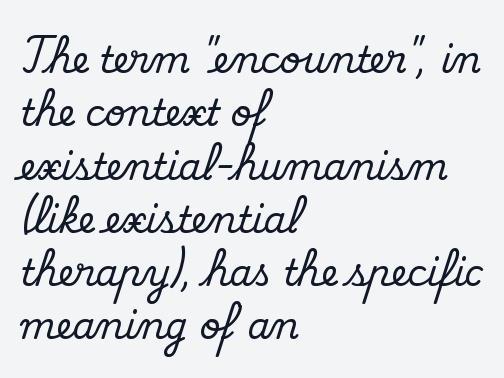
The image shows 36 px serif type; set left-aligned, normal line spacing (1.48x), normal letter spacing, not underlined; medium stroke contrast and a small x-height.
